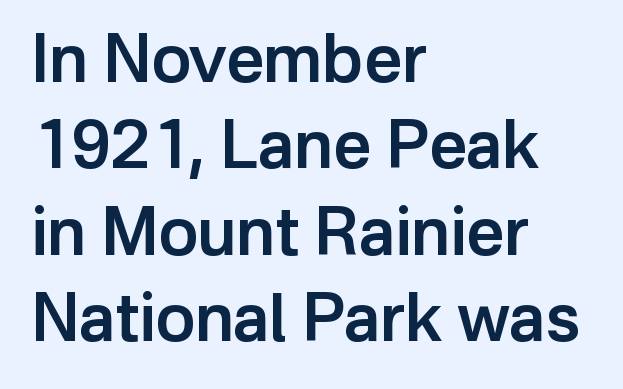
{"serif": "no", "italic": "no", "bold": "semi", "weight": "semibold", "width": "normal", "stroke_contrast": "low", "x_height": "medium", "monospaced": "no", "underline": "no", "align": "left", "line_spacing": "normal", "line_spacing_ratio": 1.31, "letter_spacing": "normal", "letter_spacing_em": 0.0, "glyph_px": 66}
